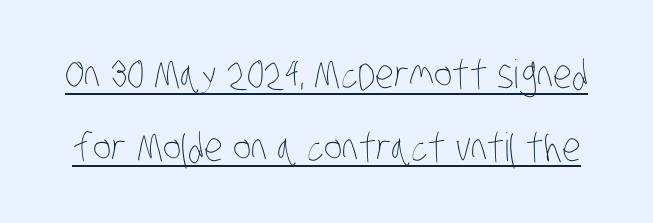
{"bold": "no", "weight": "thin", "width": "condensed", "stroke_contrast": "low", "x_height": "large", "monospaced": "no", "underline": "yes", "line_spacing_ratio": 1.86, "letter_spacing": "normal", "letter_spacing_em": 0.0, "glyph_px": 39}
